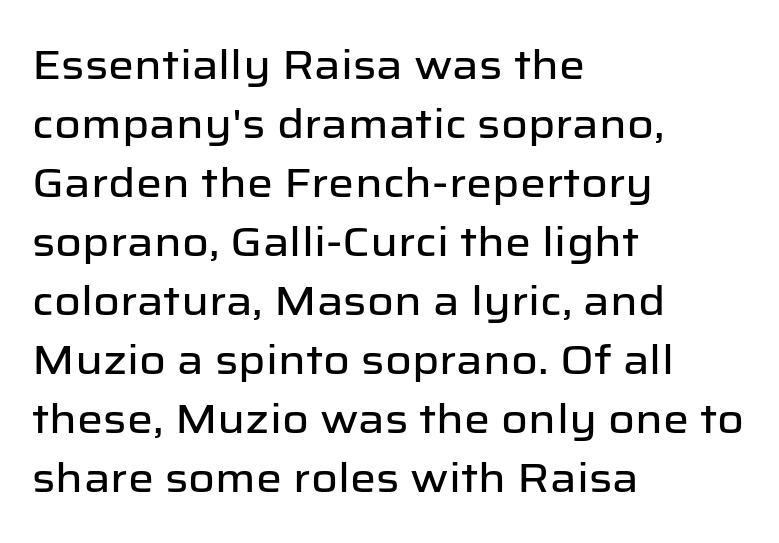
The image shows 41 px sans-serif type, upright; set left-aligned, normal line spacing (1.44x), normal letter spacing, not underlined; low stroke contrast and a medium x-height.
